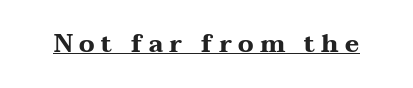
The image shows 24 px bold type, upright; set unusually wide letter spacing (+0.26 em), underlined.
